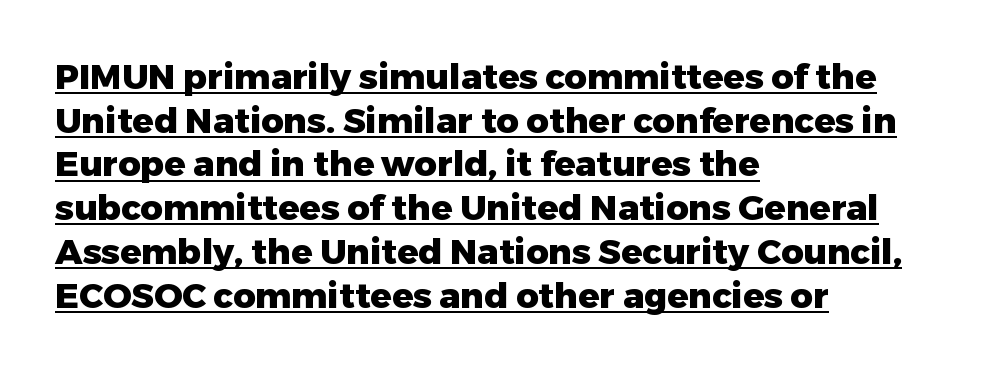
Q: Is the text bold? A: Yes.
Q: Is the text italic (slanted)? A: No, it is upright.
Q: Is the typeface a serif or a sans-serif typeface? A: Sans-serif.
Q: Is the text underlined? A: Yes.
Q: How is the paragraph aligned? A: Left-aligned.
Q: Is the spacing between letters normal or unusually wide? A: Normal.
Q: Is the spacing between lines tight, normal or loose? A: Normal.
Q: Width (condensed, normal, or wide)? A: Normal.
Q: Stroke contrast? A: Low.
Q: x-height? A: Medium.
Q: Monospaced? A: No.
